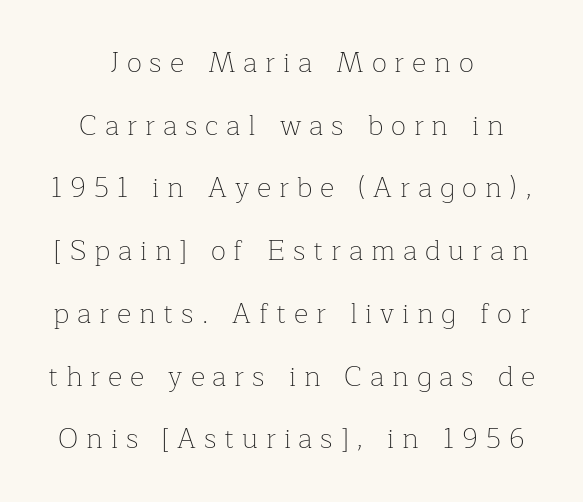
This sample is center-justified, so both line endings float freely. The designer dialed line spacing up above the default. Underlining? Definitely not there. This is serif lettering, the kind often seen in printed books. Nope, not italic — everything's standing straight. The line texture is sparse and dotted thanks to wide tracking.
